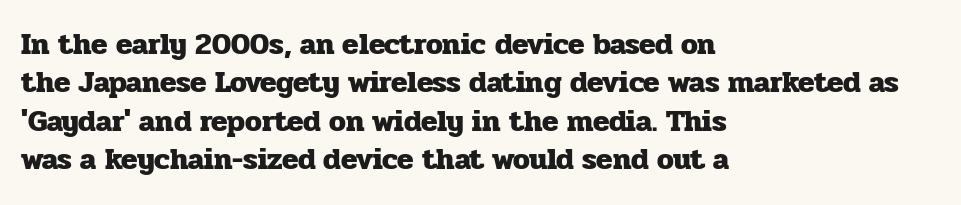
Q: Is the text bold? A: Yes.
Q: Is the text italic (slanted)? A: No, it is upright.
Q: Is the typeface a serif or a sans-serif typeface? A: Serif.
Q: Is the text underlined? A: No.
Q: How is the paragraph aligned? A: Left-aligned.
Q: Is the spacing between letters normal or unusually wide? A: Normal.
Q: Is the spacing between lines tight, normal or loose? A: Normal.
Q: Width (condensed, normal, or wide)? A: Normal.
Q: Stroke contrast? A: Low.
Q: x-height? A: Medium.
Q: Monospaced? A: No.
